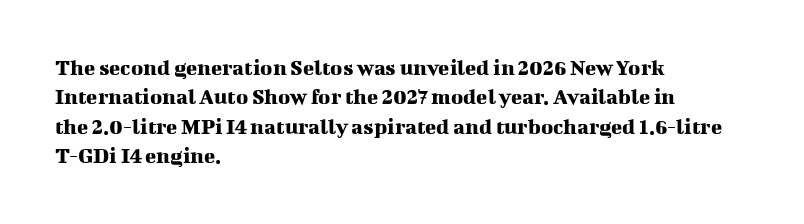
Q: Is the text italic (slanted)? A: No, it is upright.
Q: Is the text underlined? A: No.
Q: How is the paragraph aligned? A: Left-aligned.
Q: Is the spacing between letters normal or unusually wide? A: Normal.
Q: Is the spacing between lines tight, normal or loose? A: Normal.
